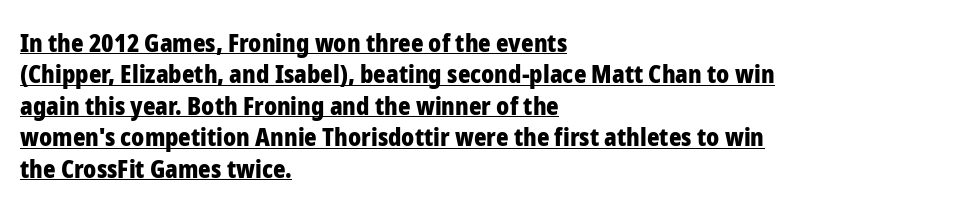
Q: Is the text bold? A: Yes.
Q: Is the text italic (slanted)? A: No, it is upright.
Q: Is the text underlined? A: Yes.
Q: How is the paragraph aligned? A: Left-aligned.
Q: Is the spacing between letters normal or unusually wide? A: Normal.
Q: Is the spacing between lines tight, normal or loose? A: Normal.
